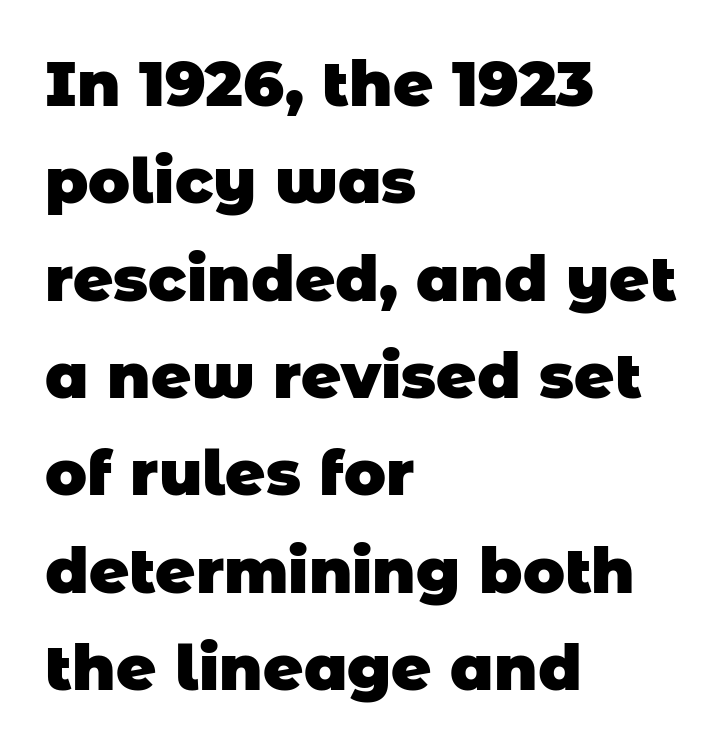
The image shows 62 px heavy sans-serif type; set left-aligned, normal line spacing (1.57x), normal letter spacing, not underlined; low stroke contrast and a large x-height.
